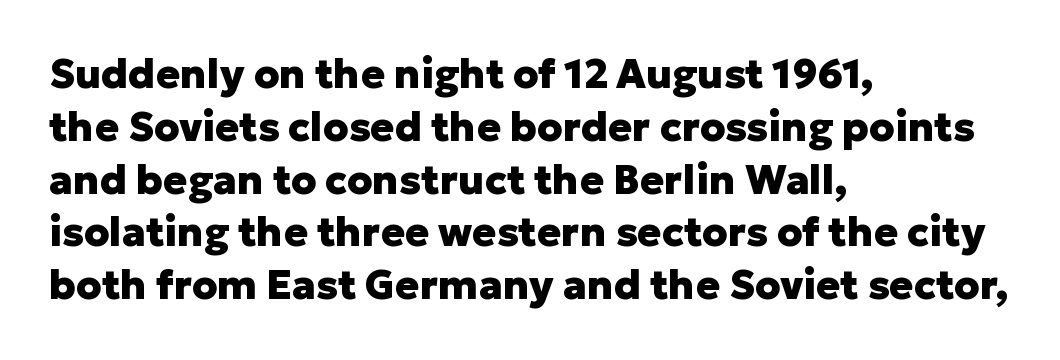
{"serif": "no", "italic": "no", "bold": "yes", "weight": "heavy", "width": "normal", "stroke_contrast": "low", "x_height": "medium", "monospaced": "no", "underline": "no", "align": "left", "line_spacing": "normal", "line_spacing_ratio": 1.32, "letter_spacing": "normal", "letter_spacing_em": 0.0, "glyph_px": 40}
